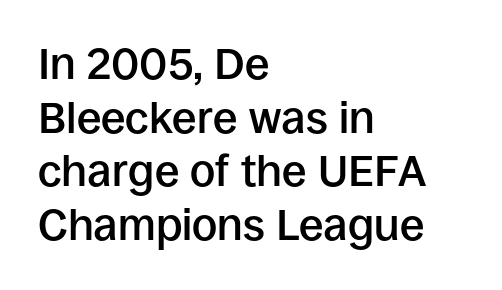
If you drew a ruler down the left edge, every line would touch it. The specimen omits any rule beneath the text block's lines. Default kerning and tracking; the words read as compact shapes. The letters stand upright; this is a roman face. Look at the bottom of the vertical strokes: they stop flat, with no serifs.
